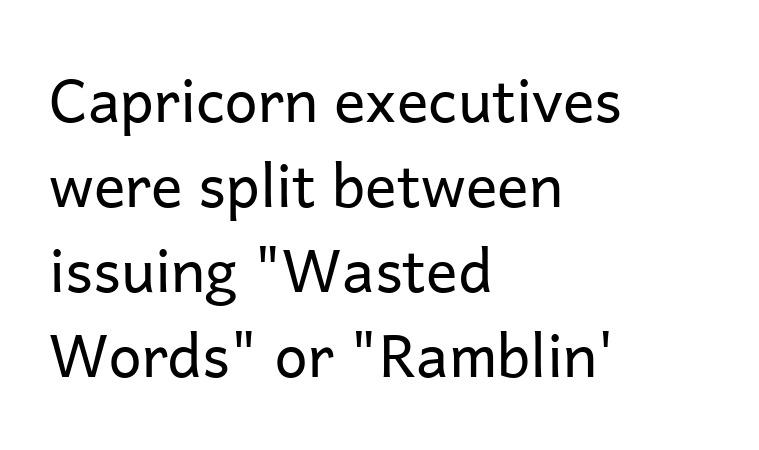
{"serif": "no", "italic": "no", "bold": "no", "weight": "regular", "width": "normal", "stroke_contrast": "low", "x_height": "medium", "monospaced": "no", "underline": "no", "align": "left", "line_spacing": "normal", "line_spacing_ratio": 1.44, "letter_spacing": "normal", "letter_spacing_em": 0.0, "glyph_px": 59}
